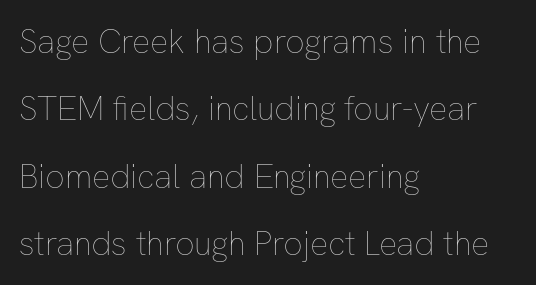
Q: Is the text bold? A: No.
Q: Is the text italic (slanted)? A: No, it is upright.
Q: Is the text underlined? A: No.
Q: How is the paragraph aligned? A: Left-aligned.
Q: Is the spacing between letters normal or unusually wide? A: Normal.
Q: Is the spacing between lines tight, normal or loose? A: Loose.
Q: Width (condensed, normal, or wide)? A: Normal.
Q: Stroke contrast? A: Low.
Q: x-height? A: Medium.
Q: Monospaced? A: No.
